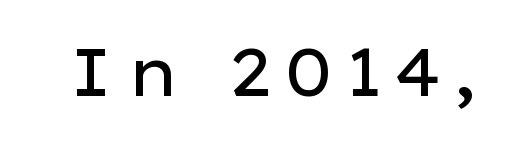
Q: Is the text bold? A: No.
Q: Is the text italic (slanted)? A: No, it is upright.
Q: Is the typeface a serif or a sans-serif typeface? A: Sans-serif.
Q: Is the text underlined? A: No.
Q: Width (condensed, normal, or wide)? A: Wide.
Q: Stroke contrast? A: Low.
Q: x-height? A: Medium.
Q: Monospaced? A: No.
